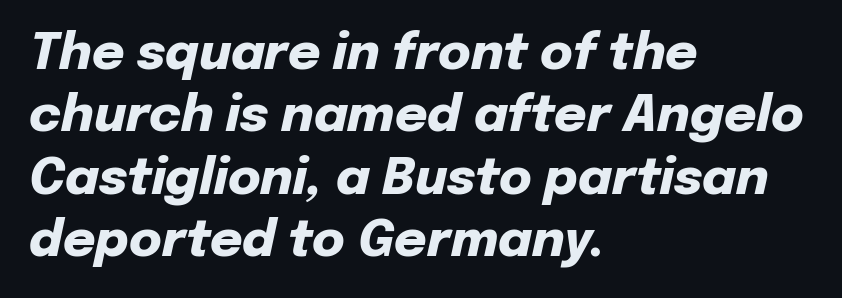
Q: Is the text bold? A: Yes.
Q: Is the text italic (slanted)? A: Yes, it leans right by about 12 degrees.
Q: Is the text underlined? A: No.
Q: How is the paragraph aligned? A: Left-aligned.
Q: Is the spacing between letters normal or unusually wide? A: Normal.
Q: Is the spacing between lines tight, normal or loose? A: Normal.
Q: Width (condensed, normal, or wide)? A: Normal.
Q: Stroke contrast? A: Low.
Q: x-height? A: Medium.
Q: Monospaced? A: No.
